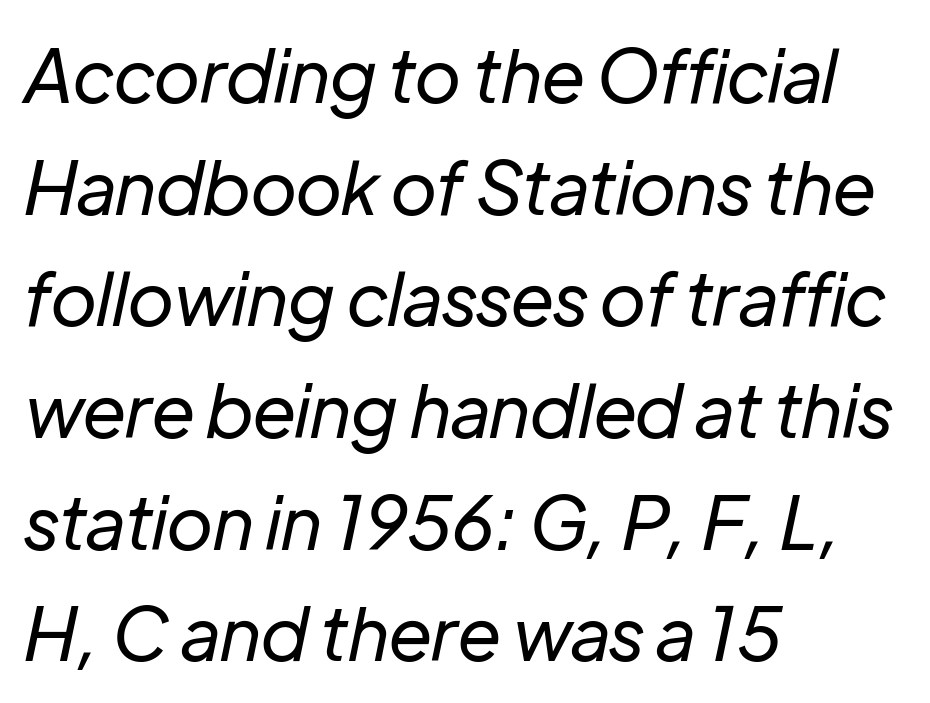
A quiet, ordinary-to-light weight characterises the typeface. The leading is moderate, giving the passage an even texture. Caption: standard tracking, unaltered. Underline: absent.
